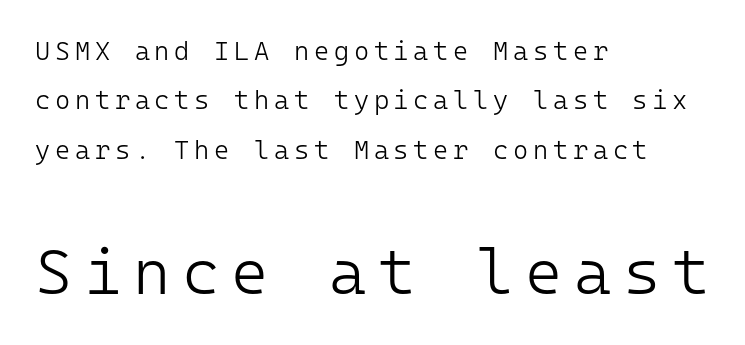
Reading top to bottom, the characters get bigger at the block break. Leading is clearly above the norm, producing a sparse column. Decoration check: the copy has no underline. Typeset ragged right — the left edge is the straight one. Think of a typewriter: that constant character pitch is what you see here. Designer's note — italics off, roman on.
